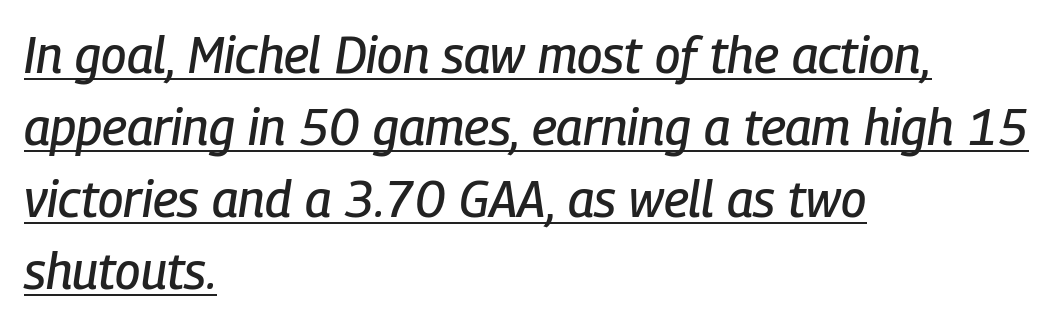
Each letter keeps its own natural width here, so spacing adapts to shape. The ragged edge is on the right, which tells us the setting is flush left. This is oblique type, the kind used for emphasis or titles. Does extra space separate the letters? No, they use regular spacing.
